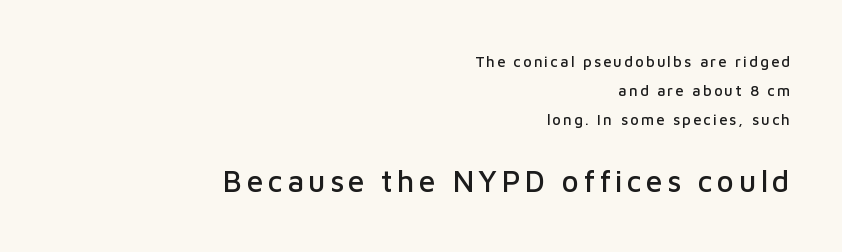
The image shows 30 px sans-serif type, upright; set right-aligned, loose line spacing (1.94x), not underlined; the second (bottom) block is 2.0x larger; low stroke contrast and a medium x-height.
